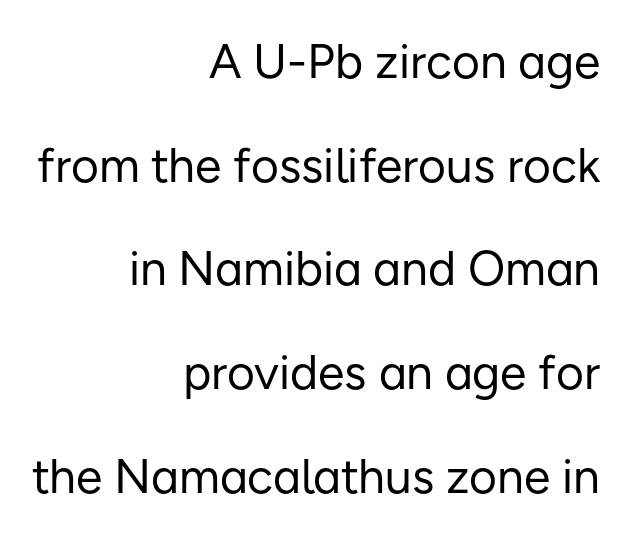
Q: Is the text bold? A: No.
Q: Is the text italic (slanted)? A: No, it is upright.
Q: Is the typeface a serif or a sans-serif typeface? A: Sans-serif.
Q: Is the text underlined? A: No.
Q: How is the paragraph aligned? A: Right-aligned.
Q: Is the spacing between letters normal or unusually wide? A: Normal.
Q: Is the spacing between lines tight, normal or loose? A: Loose.
Q: Width (condensed, normal, or wide)? A: Normal.
Q: Stroke contrast? A: Low.
Q: x-height? A: Medium.
Q: Monospaced? A: No.
